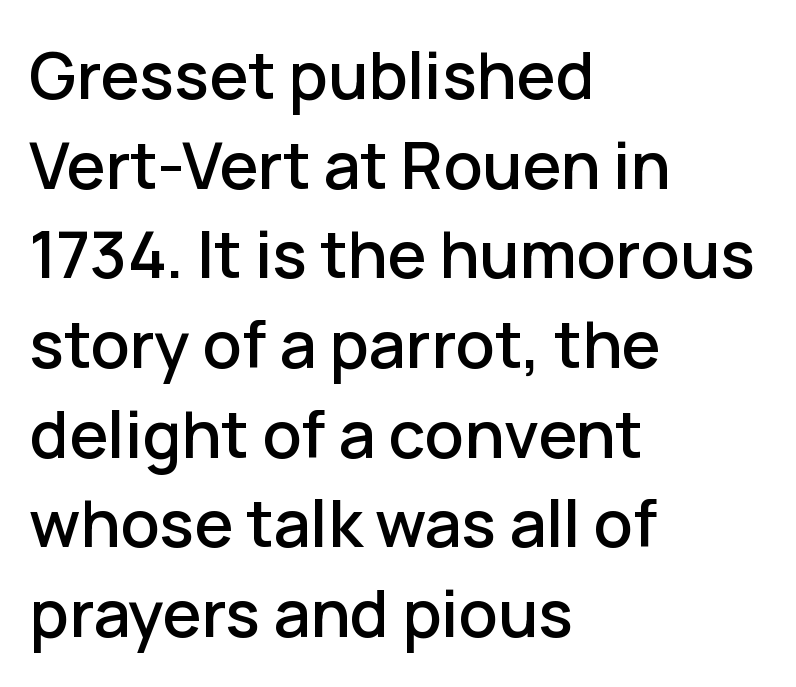
The image shows 65 px sans-serif type, upright; set left-aligned, normal line spacing (1.38x), normal letter spacing, not underlined; low stroke contrast and a medium x-height.
